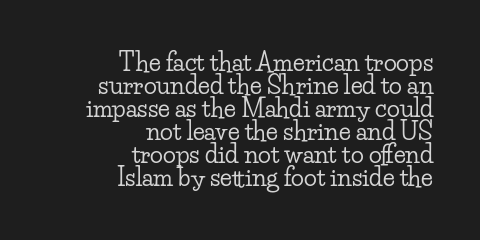
{"italic": "no", "underline": "no", "align": "right", "line_spacing": "tight", "line_spacing_ratio": 0.96, "letter_spacing": "normal", "letter_spacing_em": 0.0, "glyph_px": 24}
